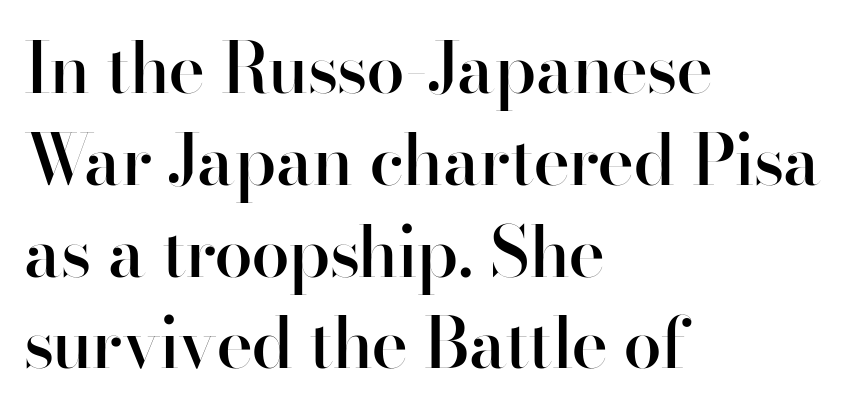
Q: Is the text bold? A: Semi-bold.
Q: Is the text italic (slanted)? A: No, it is upright.
Q: Is the typeface a serif or a sans-serif typeface? A: Sans-serif.
Q: Is the text underlined? A: No.
Q: How is the paragraph aligned? A: Left-aligned.
Q: Is the spacing between letters normal or unusually wide? A: Normal.
Q: Is the spacing between lines tight, normal or loose? A: Normal.
Q: Width (condensed, normal, or wide)? A: Normal.
Q: Stroke contrast? A: High.
Q: x-height? A: Small.
Q: Monospaced? A: No.
